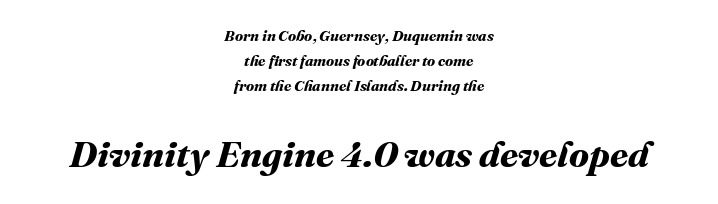
The image shows 37 px bold type; set centered, normal line spacing (1.66x), normal letter spacing, not underlined; the second (bottom) block is 2.47x larger; medium stroke contrast and a medium x-height.
